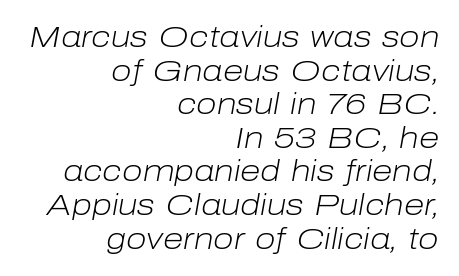
The image shows 30 px light type, italic (leaning right); set right-aligned, tight line spacing (1.12x), normal letter spacing, not underlined; low stroke contrast and a medium x-height.
